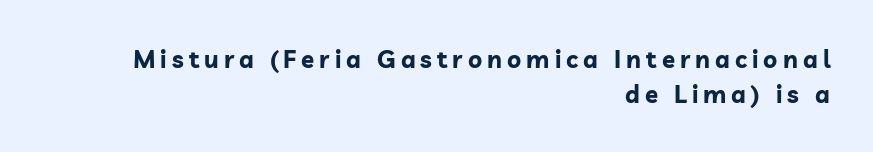
{"italic": "no", "bold": "yes", "underline": "no", "align": "right", "line_spacing": "normal", "line_spacing_ratio": 1.45, "letter_spacing": "wide", "letter_spacing_em": 0.21, "glyph_px": 24}
